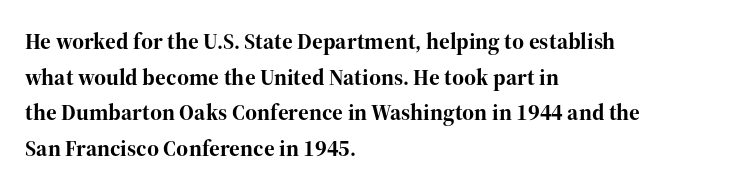
The image shows 23 px bold type, upright; set left-aligned, normal line spacing (1.55x), normal letter spacing, not underlined.
